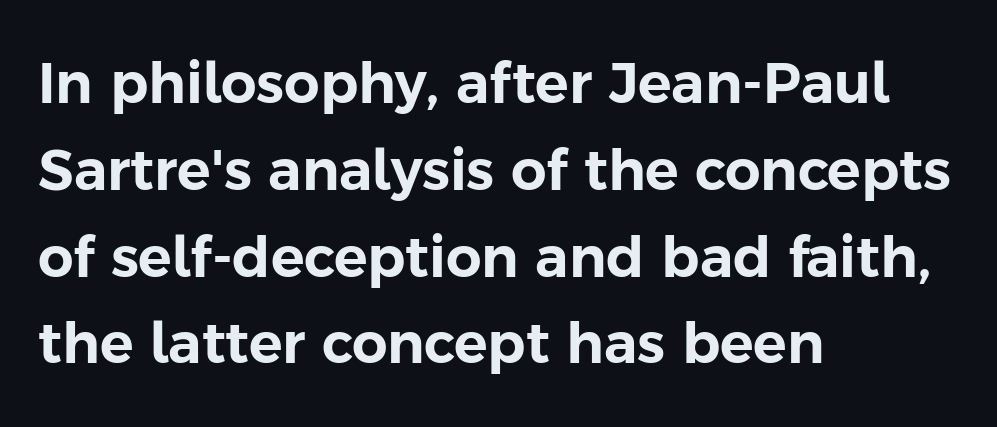
The image shows 56 px sans-serif type, upright; set left-aligned, normal line spacing (1.55x), normal letter spacing, not underlined; low stroke contrast and a medium x-height.
